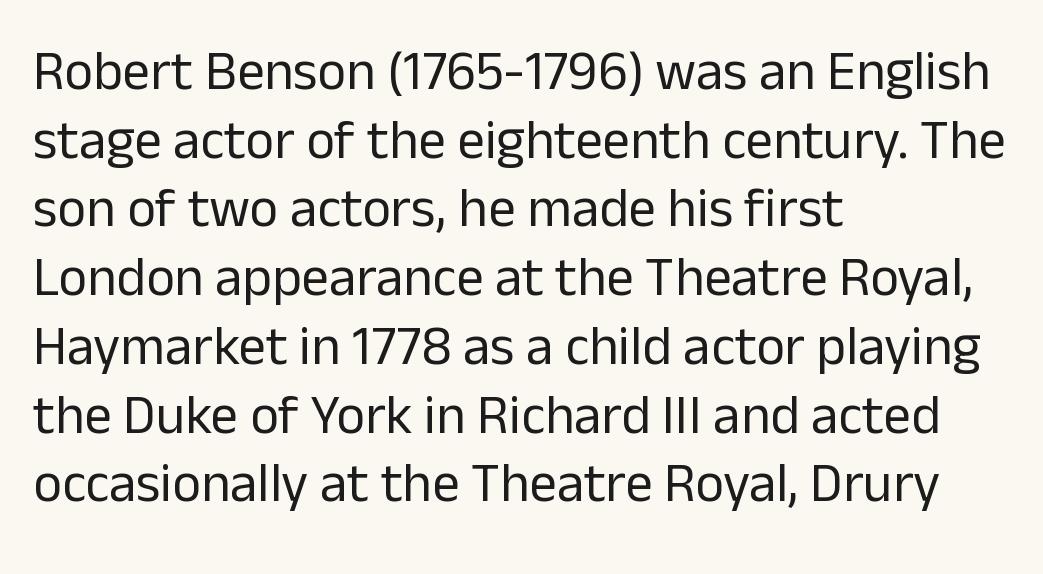
A bare baseline throughout the passage. The setting favours the left margin, as ordinary paragraphs usually do. These lines are rendered in a variable-pitch font. Bold? No — there's no thickening of the strokes. Tracking here is standard; glyphs follow each other at the usual distance.
